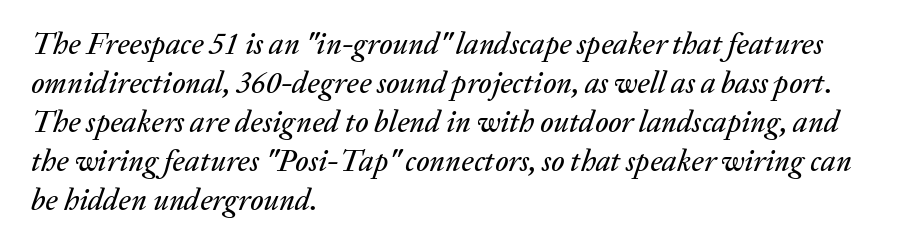
The image shows 30 px text type, italic (leaning right); set left-aligned, normal line spacing (1.3x), normal letter spacing, not underlined; low stroke contrast and a medium x-height.
